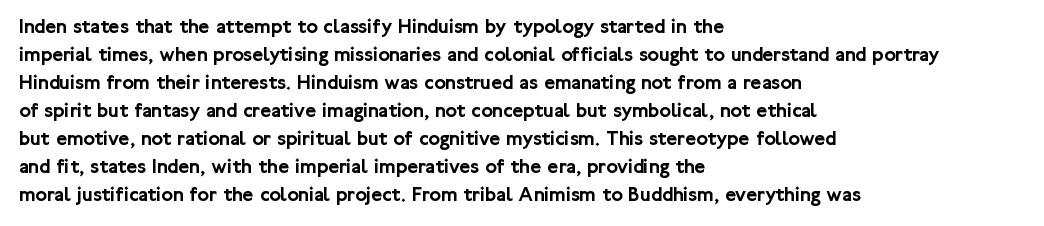
Q: Is the text italic (slanted)? A: No, it is upright.
Q: Is the text underlined? A: No.
Q: How is the paragraph aligned? A: Left-aligned.
Q: Is the spacing between letters normal or unusually wide? A: Normal.
Q: Is the spacing between lines tight, normal or loose? A: Normal.
